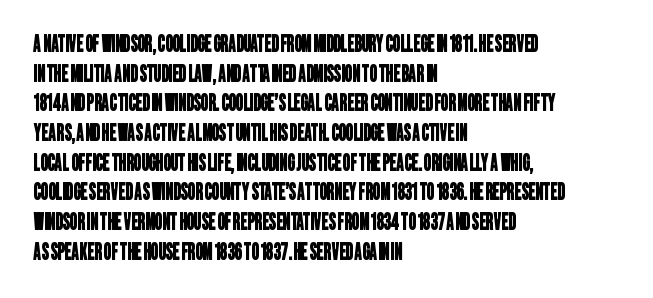
{"underline": "no", "align": "left", "line_spacing": "normal", "line_spacing_ratio": 1.29, "letter_spacing": "normal", "letter_spacing_em": 0.0, "glyph_px": 23}
